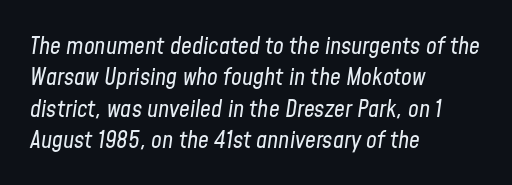
The image shows 24 px text type, italic (leaning right); set left-aligned, normal line spacing (1.31x), normal letter spacing, not underlined.
